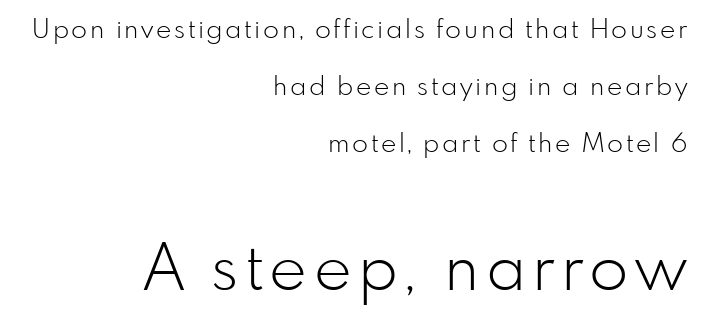
Q: Is the text bold? A: No.
Q: Is the text italic (slanted)? A: No, it is upright.
Q: Is the typeface a serif or a sans-serif typeface? A: Sans-serif.
Q: Is the text underlined? A: No.
Q: How is the paragraph aligned? A: Right-aligned.
Q: Is the spacing between lines tight, normal or loose? A: Loose.
Q: Which block of text is set in a larger size, the first (top) or the second (bottom)? A: The second (bottom) one.
Q: Width (condensed, normal, or wide)? A: Normal.
Q: Stroke contrast? A: Low.
Q: x-height? A: Small.
Q: Monospaced? A: No.
